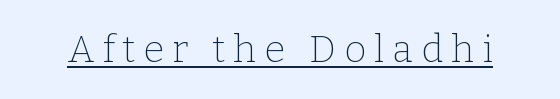
{"serif": "yes", "italic": "no", "bold": "no", "weight": "thin", "width": "normal", "stroke_contrast": "low", "x_height": "medium", "monospaced": "no", "underline": "yes", "letter_spacing": "wide", "letter_spacing_em": 0.21, "glyph_px": 38}
